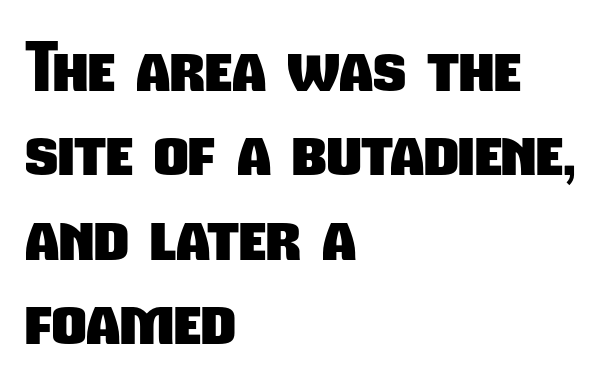
{"serif": "no", "bold": "yes", "weight": "heavy", "width": "condensed", "stroke_contrast": "low", "x_height": "medium", "monospaced": "no", "underline": "no", "align": "left", "line_spacing": "normal", "line_spacing_ratio": 1.26, "letter_spacing": "normal", "letter_spacing_em": 0.0, "glyph_px": 67}
